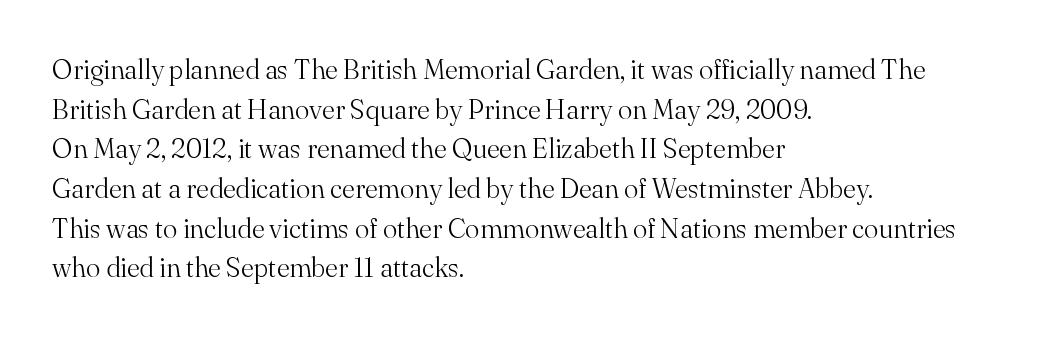
Q: Is the text bold? A: No.
Q: Is the text italic (slanted)? A: No, it is upright.
Q: Is the text underlined? A: No.
Q: How is the paragraph aligned? A: Left-aligned.
Q: Is the spacing between letters normal or unusually wide? A: Normal.
Q: Is the spacing between lines tight, normal or loose? A: Normal.
